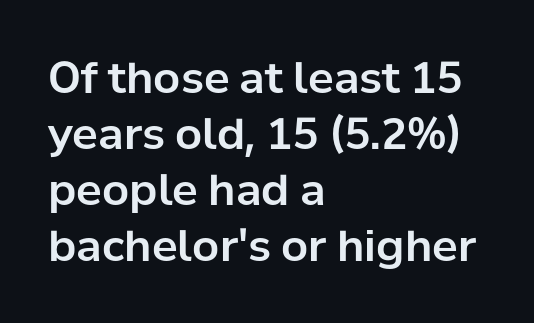
{"serif": "no", "italic": "no", "width": "normal", "stroke_contrast": "low", "x_height": "medium", "monospaced": "no", "underline": "no", "align": "left", "line_spacing": "normal", "line_spacing_ratio": 1.3, "letter_spacing": "normal", "letter_spacing_em": 0.0, "glyph_px": 43}
